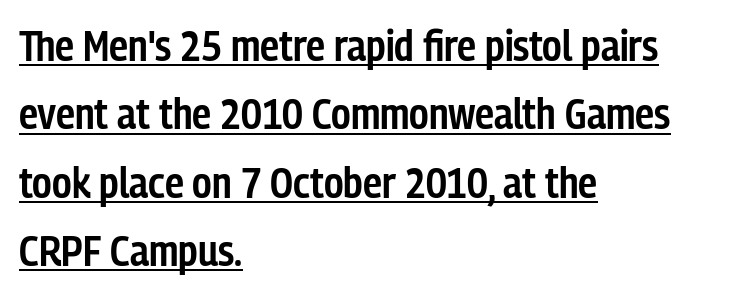
A fair bit of extra ink — the face is semibold, not bold. Inter-character spacing is left at the font's built-in metrics. In terms of letterform style, serifs are entirely absent. A classic flush-left, rag-right setting is used for this passage. Is there any slant? The stems are plumb. Descenders here cross a horizontal rule under the line.
